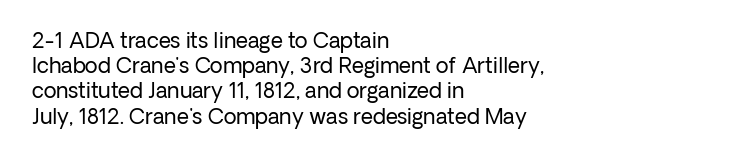
Q: Is the text bold? A: No.
Q: Is the text italic (slanted)? A: No, it is upright.
Q: Is the text underlined? A: No.
Q: How is the paragraph aligned? A: Left-aligned.
Q: Is the spacing between letters normal or unusually wide? A: Normal.
